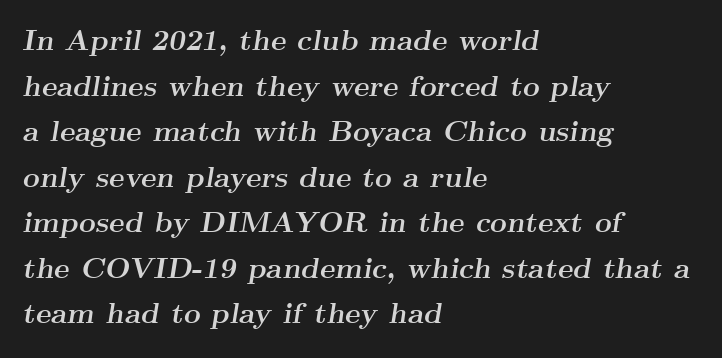
An italicized treatment has been applied to the whole sample. Its strokes are broad and dark, the hallmark of bold type. Here the glyphs are tracked normally, forming tight word shapes. Is this a fixed-width face? No — the glyphs have proportional, varying widths. Any mark beneath the type? The region is blank. Teacher's note: observe the even left margin — that is flush-left alignment.
